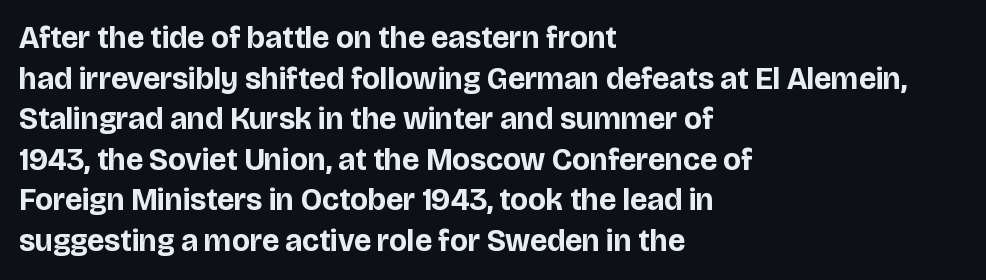
The image shows 31 px bold sans-serif type, upright; set left-aligned, normal line spacing (1.31x), normal letter spacing, not underlined; low stroke contrast and a large x-height.
